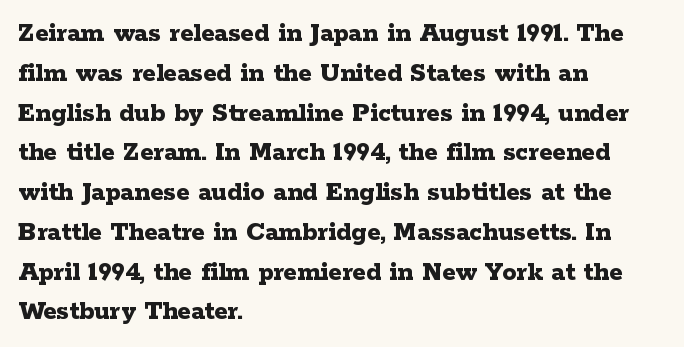
The image shows 28 px bold, wide serif type, upright; set left-aligned, normal line spacing (1.42x), normal letter spacing, not underlined; low stroke contrast and a medium x-height.
